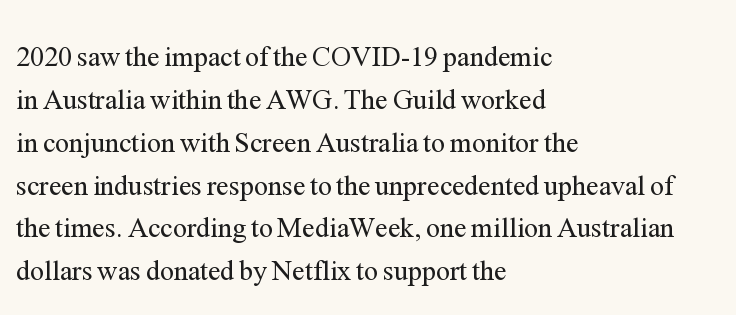
The image shows 28 px regular-weight serif type, upright; set left-aligned, normal line spacing (1.53x), normal letter spacing, not underlined; medium stroke contrast and a medium x-height.
